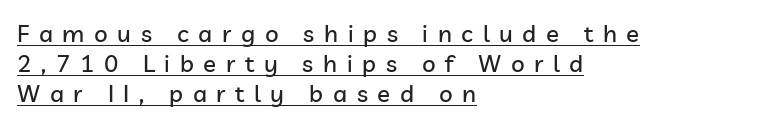
{"italic": "no", "underline": "yes", "align": "left", "line_spacing_ratio": 1.24, "letter_spacing": "wide", "letter_spacing_em": 0.4, "glyph_px": 24}
